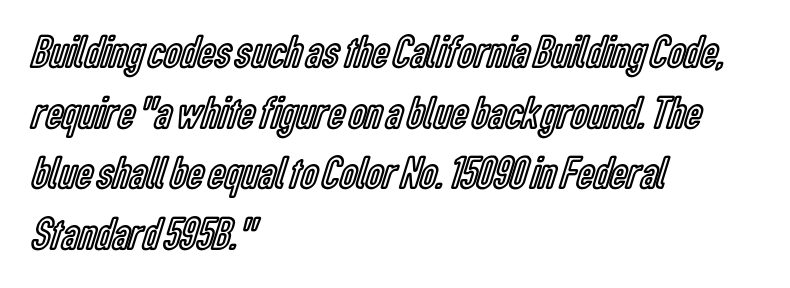
{"width": "condensed", "x_height": "medium", "monospaced": "no", "underline": "no", "align": "left", "line_spacing": "normal", "line_spacing_ratio": 1.29, "letter_spacing": "normal", "letter_spacing_em": 0.0, "glyph_px": 47}
